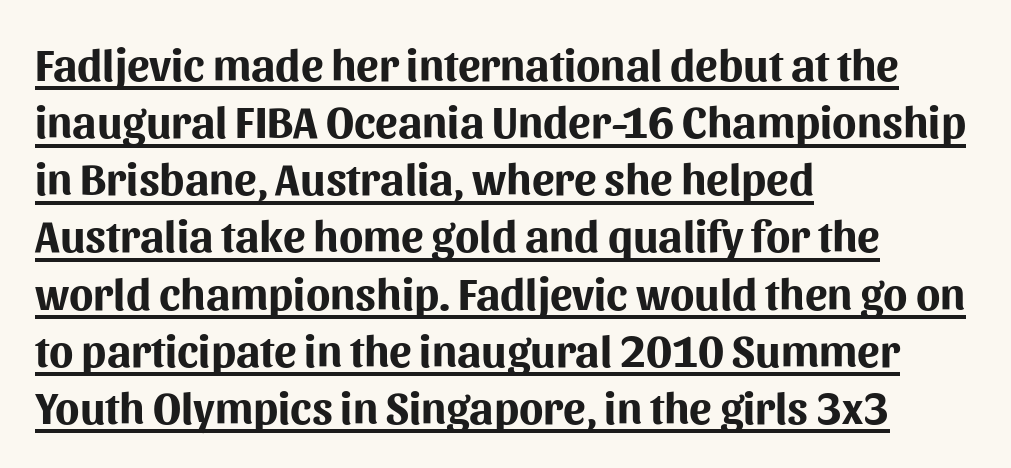
Q: Is the text bold? A: Yes.
Q: Is the text italic (slanted)? A: No, it is upright.
Q: Is the typeface a serif or a sans-serif typeface? A: Sans-serif.
Q: Is the text underlined? A: Yes.
Q: How is the paragraph aligned? A: Left-aligned.
Q: Is the spacing between letters normal or unusually wide? A: Normal.
Q: Is the spacing between lines tight, normal or loose? A: Normal.
Q: Width (condensed, normal, or wide)? A: Normal.
Q: Stroke contrast? A: Medium.
Q: x-height? A: Medium.
Q: Monospaced? A: No.
